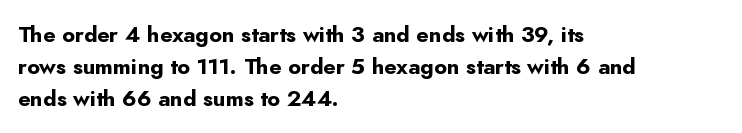
{"italic": "no", "bold": "yes", "underline": "no", "align": "left", "line_spacing": "normal", "line_spacing_ratio": 1.45, "letter_spacing": "normal", "letter_spacing_em": 0.0, "glyph_px": 22}
